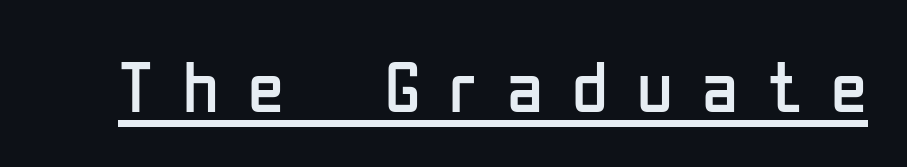
The image shows 73 px regular-weight, condensed sans-serif type, upright; set unusually wide letter spacing (+0.4 em), underlined; low stroke contrast and a medium x-height.
